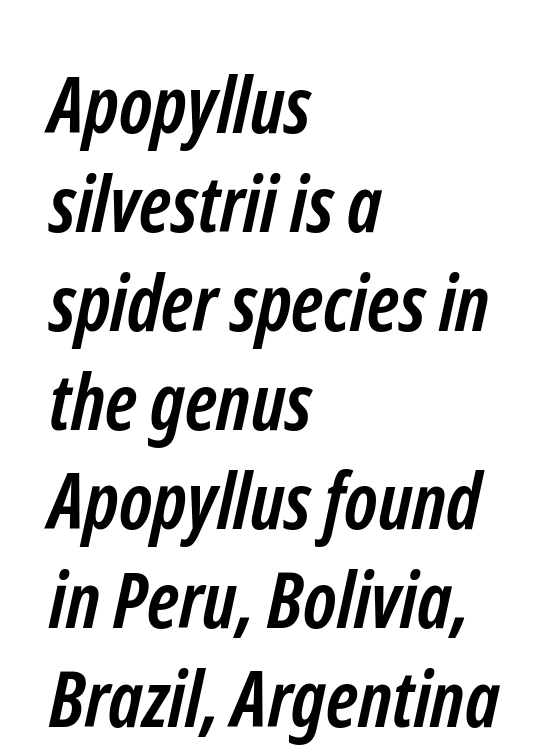
Q: Is the text bold? A: Yes.
Q: Is the typeface a serif or a sans-serif typeface? A: Sans-serif.
Q: Is the text underlined? A: No.
Q: How is the paragraph aligned? A: Left-aligned.
Q: Is the spacing between letters normal or unusually wide? A: Normal.
Q: Is the spacing between lines tight, normal or loose? A: Normal.
Q: Width (condensed, normal, or wide)? A: Condensed.
Q: Stroke contrast? A: Low.
Q: x-height? A: Medium.
Q: Monospaced? A: No.
